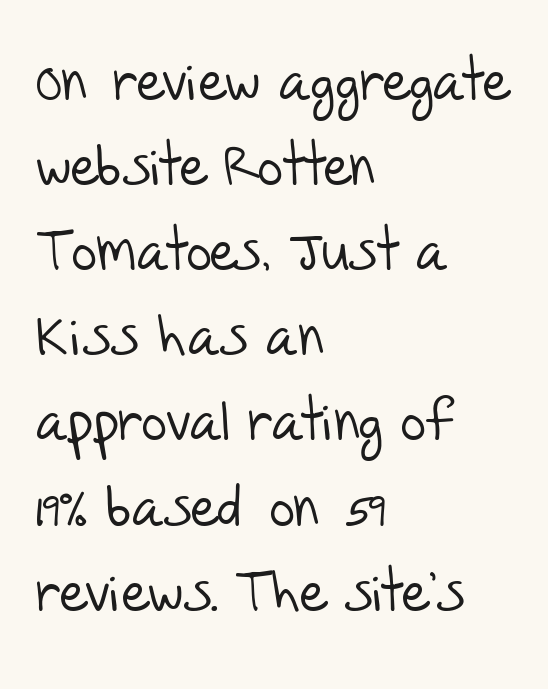
{"serif": "no", "bold": "no", "weight": "light", "width": "normal", "stroke_contrast": "low", "x_height": "large", "monospaced": "no", "underline": "no", "align": "left", "line_spacing": "normal", "line_spacing_ratio": 1.52, "letter_spacing": "normal", "letter_spacing_em": 0.0, "glyph_px": 56}
